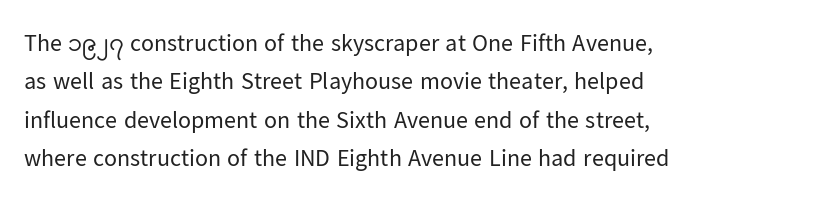
The image shows 24 px text type, upright; set left-aligned, normal line spacing (1.6x), normal letter spacing, not underlined.
